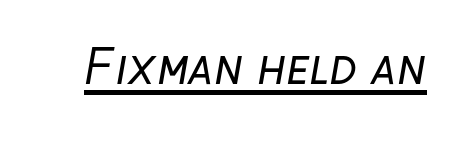
Q: Is the text bold? A: No.
Q: Is the typeface a serif or a sans-serif typeface? A: Sans-serif.
Q: Is the text underlined? A: Yes.
Q: Is the spacing between letters normal or unusually wide? A: Normal.
Q: Width (condensed, normal, or wide)? A: Normal.
Q: Stroke contrast? A: Low.
Q: x-height? A: Medium.
Q: Monospaced? A: No.
